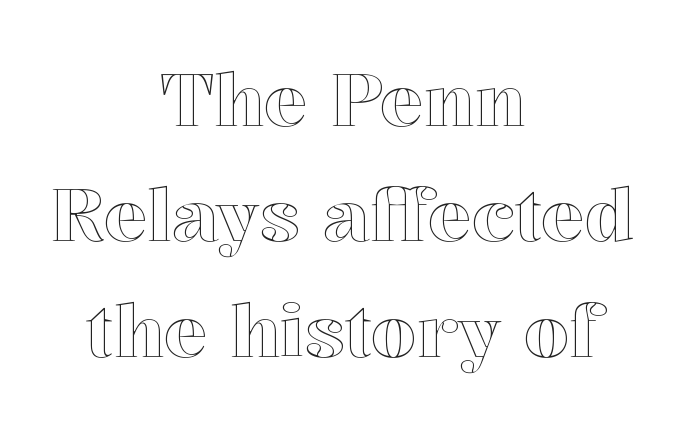
Q: Is the text italic (slanted)? A: No, it is upright.
Q: Is the text underlined? A: No.
Q: How is the paragraph aligned? A: Centered.
Q: Is the spacing between letters normal or unusually wide? A: Normal.
Q: Is the spacing between lines tight, normal or loose? A: Normal.
Q: Width (condensed, normal, or wide)? A: Normal.
Q: x-height? A: Medium.
Q: Monospaced? A: No.
